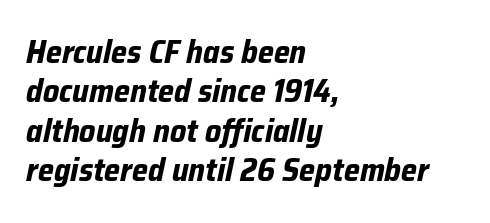
{"italic": "yes", "lean": "right", "slant_degrees": 12, "bold": "yes", "weight": "bold", "width": "normal", "stroke_contrast": "low", "x_height": "medium", "monospaced": "no", "underline": "no", "align": "left", "line_spacing_ratio": 1.23, "letter_spacing": "normal", "letter_spacing_em": 0.0, "glyph_px": 32}
